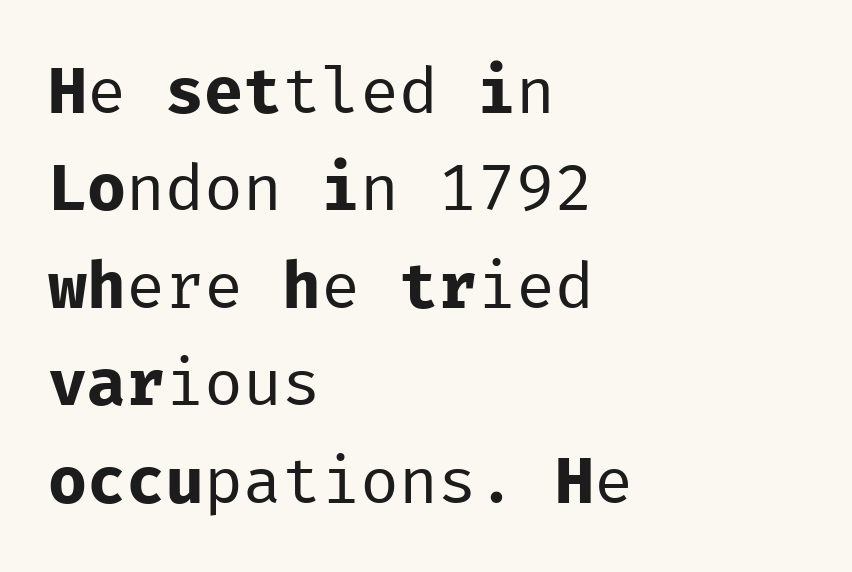
{"serif": "no", "italic": "no", "bold": "no", "weight": "regular", "width": "normal", "stroke_contrast": "low", "x_height": "medium", "monospaced": "yes", "underline": "no", "align": "left", "line_spacing": "normal", "line_spacing_ratio": 1.5, "letter_spacing": "normal", "letter_spacing_em": 0.0, "glyph_px": 65}
